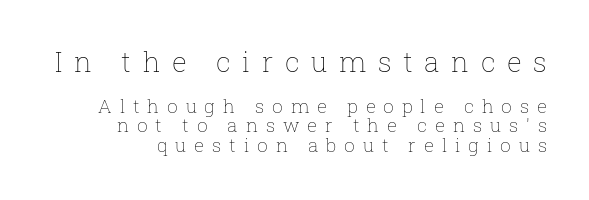
Q: Is the text bold? A: No.
Q: Is the text italic (slanted)? A: No, it is upright.
Q: Is the text underlined? A: No.
Q: Is the spacing between letters normal or unusually wide? A: Unusually wide.
Q: Is the spacing between lines tight, normal or loose? A: Tight.
Q: Which block of text is set in a larger size, the first (top) or the second (bottom)? A: The first (top) one.
Q: Width (condensed, normal, or wide)? A: Normal.
Q: Stroke contrast? A: Low.
Q: x-height? A: Medium.
Q: Monospaced? A: No.
